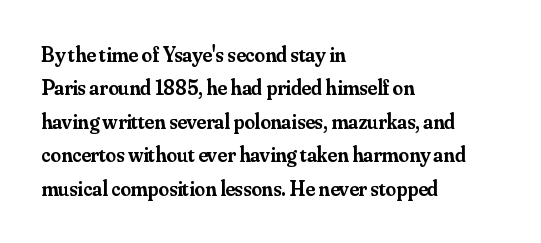
{"italic": "no", "bold": "semi", "underline": "no", "align": "left", "line_spacing": "normal", "line_spacing_ratio": 1.59, "letter_spacing": "normal", "letter_spacing_em": 0.0, "glyph_px": 21}
